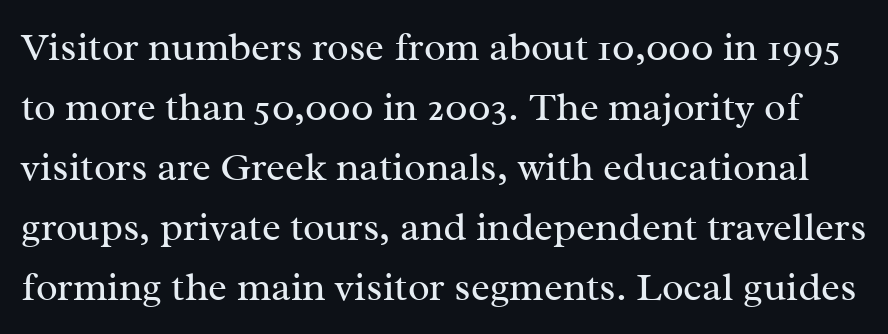
Does extra space separate the letters? No, they use regular spacing. The face used here is proportionally spaced, like ordinary book or web type. The glyphs in this specimen are seriffed. Evenly set lines give the paragraph a standard silhouette. A roman cut, with each character standing at attention.
